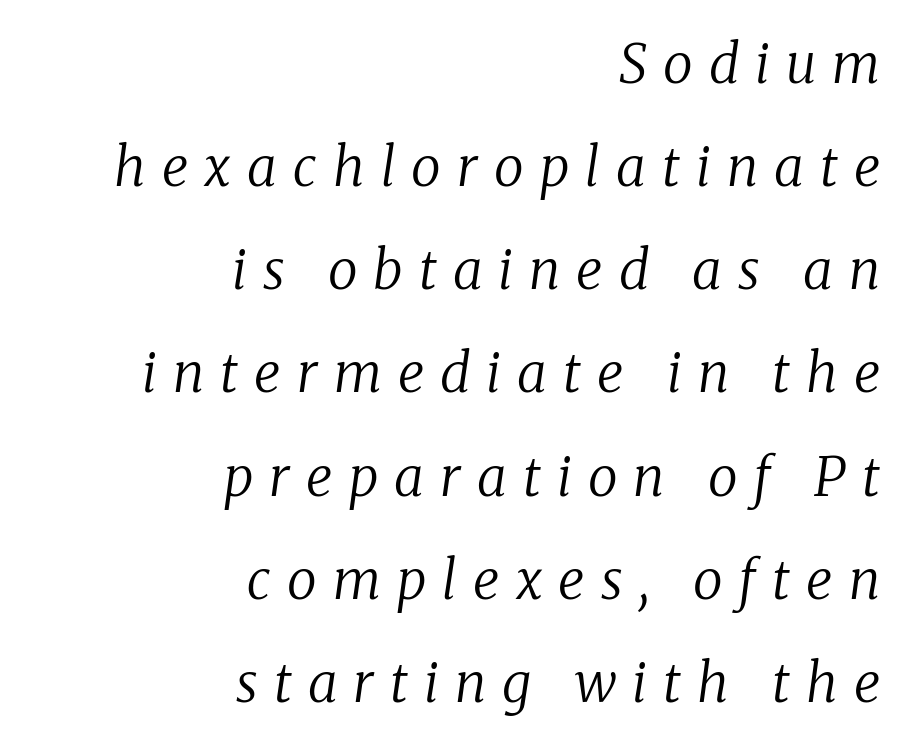
Q: Is the text bold? A: No.
Q: Is the text italic (slanted)? A: Yes, it leans right by about 8 degrees.
Q: Is the typeface a serif or a sans-serif typeface? A: Serif.
Q: Is the text underlined? A: No.
Q: How is the paragraph aligned? A: Right-aligned.
Q: Is the spacing between letters normal or unusually wide? A: Unusually wide.
Q: Is the spacing between lines tight, normal or loose? A: Loose.
Q: Width (condensed, normal, or wide)? A: Normal.
Q: Stroke contrast? A: Low.
Q: x-height? A: Medium.
Q: Monospaced? A: No.
